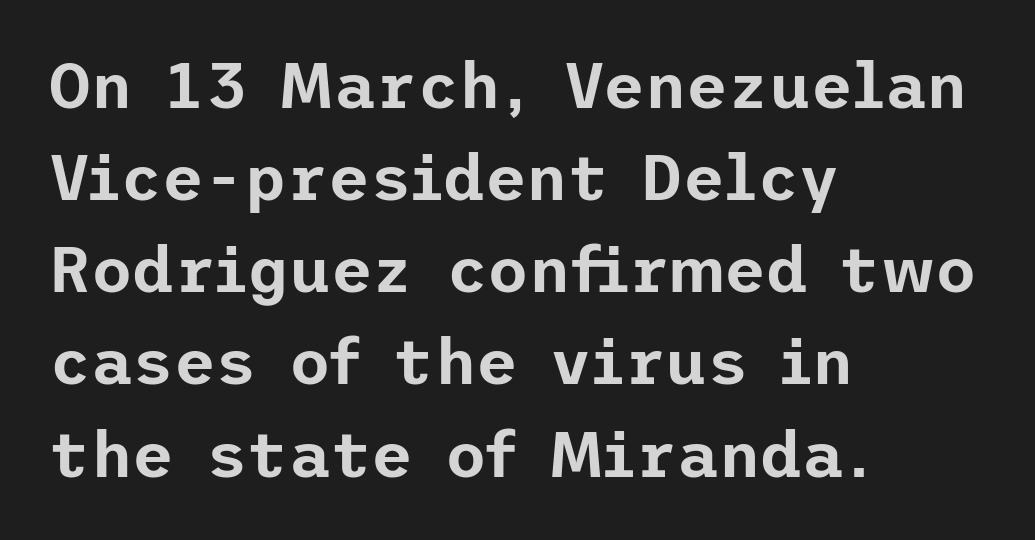
Q: Is the text italic (slanted)? A: No, it is upright.
Q: Is the typeface a serif or a sans-serif typeface? A: Sans-serif.
Q: Is the text underlined? A: No.
Q: How is the paragraph aligned? A: Left-aligned.
Q: Is the spacing between letters normal or unusually wide? A: Normal.
Q: Is the spacing between lines tight, normal or loose? A: Normal.
Q: Width (condensed, normal, or wide)? A: Normal.
Q: Stroke contrast? A: Low.
Q: x-height? A: Medium.
